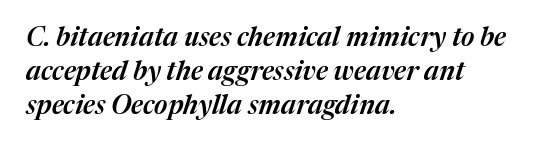
The image shows 26 px text type, italic (leaning right); set left-aligned, normal line spacing (1.31x), normal letter spacing, not underlined.
